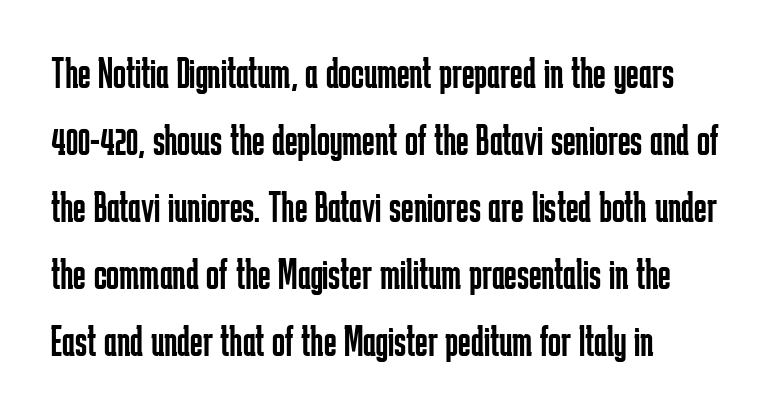
Descenders are the only things crossing below the line. Does the leading feel generous? No, just average. The letters stand straight up with perfectly vertical stems. You could not count columns in this text — the font is proportionally spaced. The line texture is even and compact thanks to regular tracking. To sum up the face: it is a sans, with no serifs.
